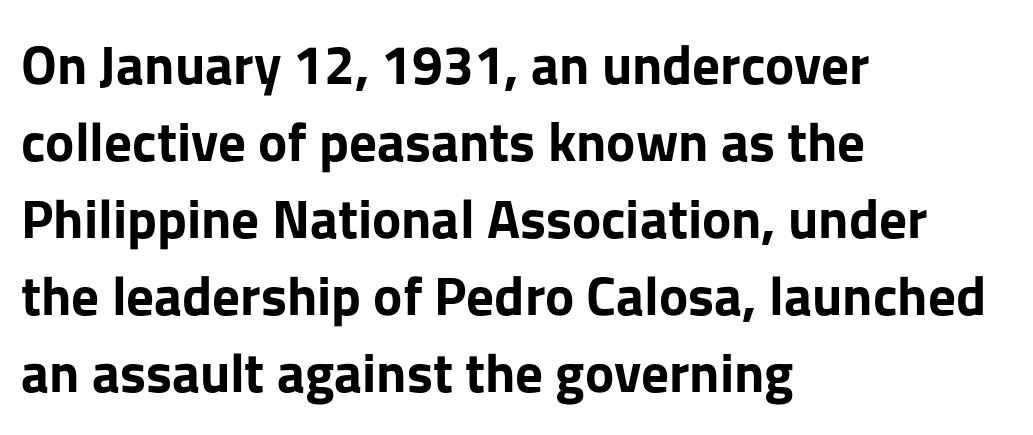
{"serif": "no", "italic": "no", "bold": "yes", "weight": "bold", "width": "normal", "stroke_contrast": "low", "x_height": "medium", "monospaced": "no", "underline": "no", "align": "left", "line_spacing": "normal", "line_spacing_ratio": 1.4, "letter_spacing": "normal", "letter_spacing_em": 0.0, "glyph_px": 55}
